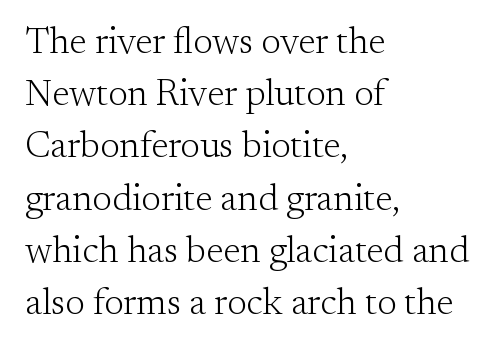
{"serif": "yes", "italic": "no", "bold": "no", "weight": "light", "width": "normal", "stroke_contrast": "medium", "x_height": "small", "monospaced": "no", "underline": "no", "align": "left", "line_spacing": "normal", "line_spacing_ratio": 1.41, "letter_spacing": "normal", "letter_spacing_em": 0.0, "glyph_px": 37}
